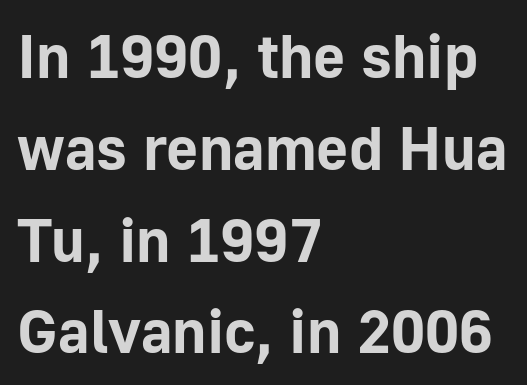
{"serif": "no", "italic": "no", "bold": "yes", "weight": "bold", "width": "normal", "stroke_contrast": "low", "x_height": "medium", "monospaced": "no", "underline": "no", "align": "left", "line_spacing": "normal", "line_spacing_ratio": 1.48, "letter_spacing": "normal", "letter_spacing_em": 0.0, "glyph_px": 62}
